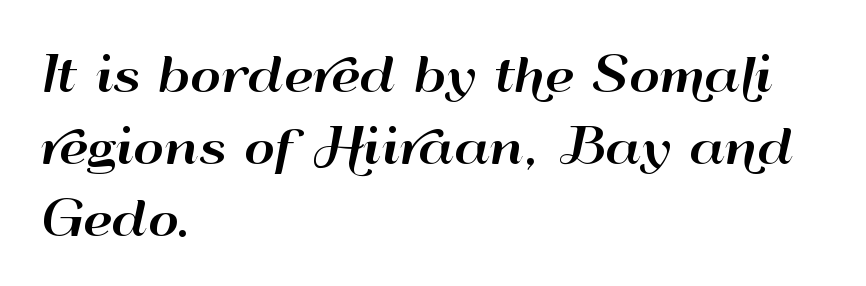
This rendering features lettering with no underline. Notice how descenders clear the ascenders below comfortably — that's standard leading. Compared with typical body copy, the letter spacing here is the same.
